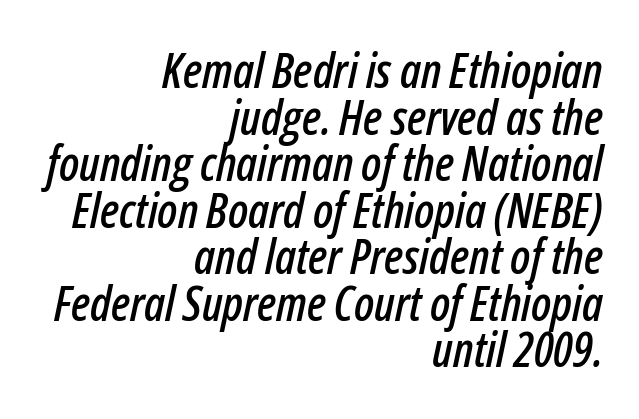
Looks like regular typesetting: each glyph gets only the width it needs. Default kerning and tracking; the words read as compact shapes. The lines in this sample share a right terminus and differ only in where they begin. The rendering applies a slant to the glyphs. The block of text is dense from top to bottom, with scant space between rows. Check under the words: just untouched page.
